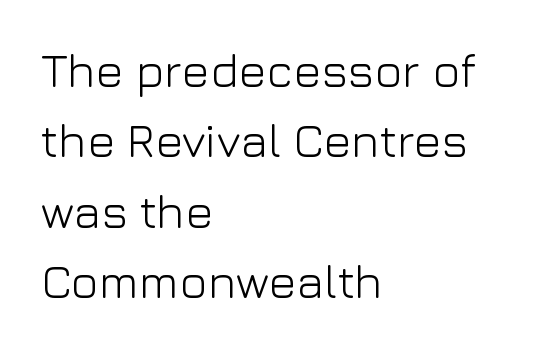
{"serif": "no", "italic": "no", "bold": "no", "weight": "light", "width": "normal", "stroke_contrast": "low", "x_height": "medium", "monospaced": "no", "underline": "no", "align": "left", "line_spacing": "normal", "line_spacing_ratio": 1.5, "letter_spacing": "normal", "letter_spacing_em": 0.0, "glyph_px": 47}
